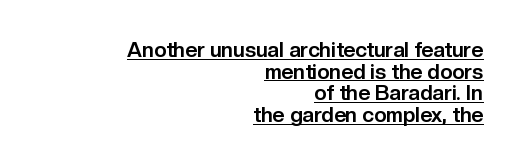
{"italic": "no", "bold": "yes", "underline": "yes", "align": "right", "line_spacing": "tight", "line_spacing_ratio": 1.03, "letter_spacing": "normal", "letter_spacing_em": 0.0, "glyph_px": 21}
